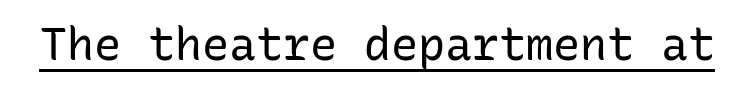
{"serif": "no", "italic": "no", "bold": "no", "weight": "regular", "width": "normal", "stroke_contrast": "low", "x_height": "medium", "monospaced": "yes", "underline": "yes", "letter_spacing": "normal", "letter_spacing_em": 0.0, "glyph_px": 45}
